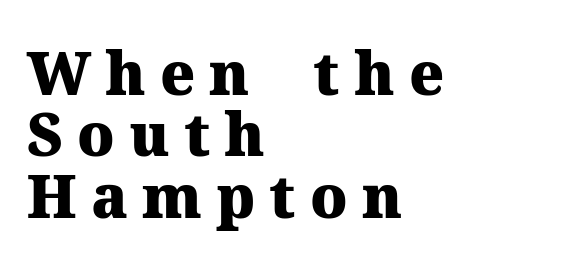
A typesetter would call this leading minimal, almost set solid. Is there any slant? The stems are plumb. The passage shown is typed in a proportional face where columns would drift. Caption: bold face, heavy strokes. These lines stack with their left ends in a neat column. Tracking value appears strongly positive — letters spread wide.
